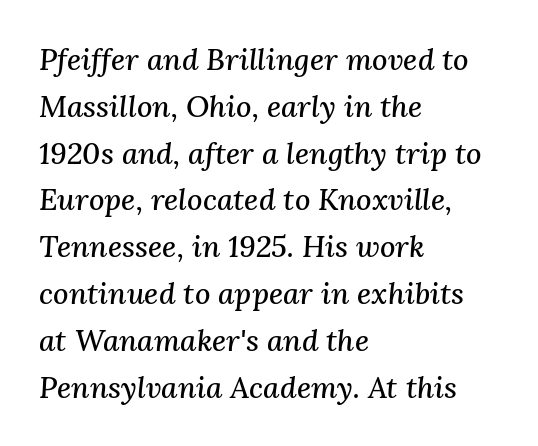
Q: Is the text italic (slanted)? A: Yes, it leans right by about 3 degrees.
Q: Is the typeface a serif or a sans-serif typeface? A: Serif.
Q: Is the text underlined? A: No.
Q: How is the paragraph aligned? A: Left-aligned.
Q: Is the spacing between letters normal or unusually wide? A: Normal.
Q: Is the spacing between lines tight, normal or loose? A: Normal.
Q: Width (condensed, normal, or wide)? A: Normal.
Q: Stroke contrast? A: Medium.
Q: x-height? A: Medium.
Q: Monospaced? A: No.
